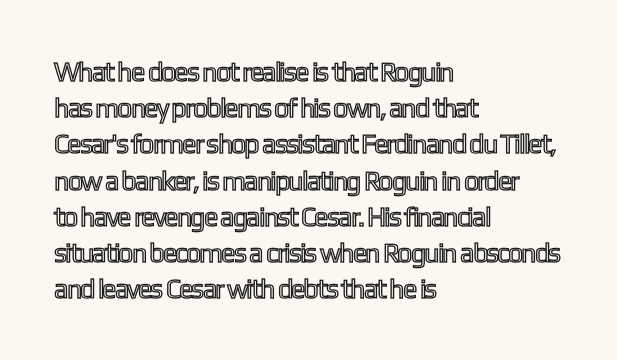
{"italic": "no", "underline": "no", "align": "left", "line_spacing": "normal", "line_spacing_ratio": 1.34, "letter_spacing": "normal", "letter_spacing_em": 0.0, "glyph_px": 27}
